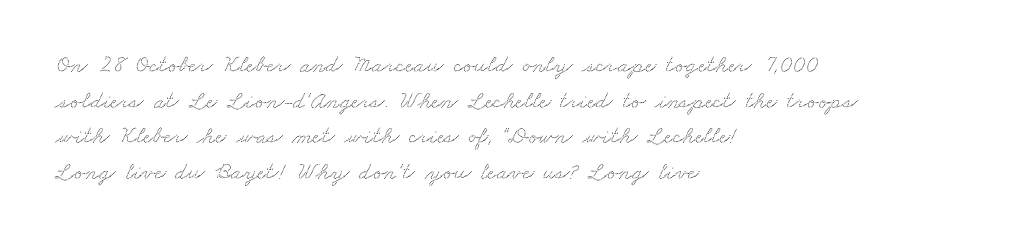
The image shows 24 px text type; set left-aligned, normal line spacing (1.48x), normal letter spacing, not underlined.
